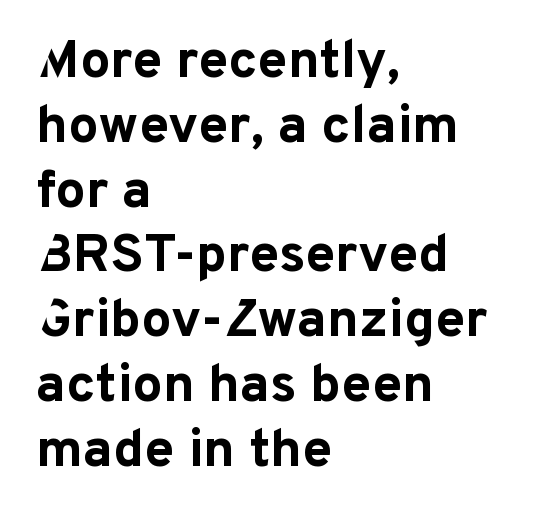
{"serif": "no", "italic": "no", "bold": "yes", "weight": "bold", "width": "normal", "stroke_contrast": "low", "x_height": "medium", "monospaced": "no", "underline": "no", "align": "left", "line_spacing_ratio": 1.2, "letter_spacing": "normal", "letter_spacing_em": 0.0, "glyph_px": 54}
